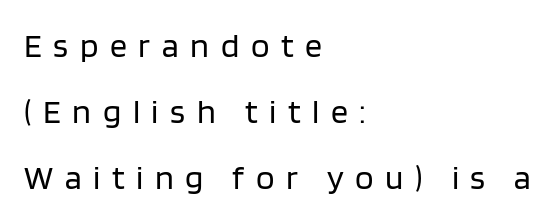
The image shows 34 px regular-weight sans-serif type, upright; set left-aligned, loose line spacing (1.94x), unusually wide letter spacing (+0.34 em), not underlined; low stroke contrast and a large x-height.
